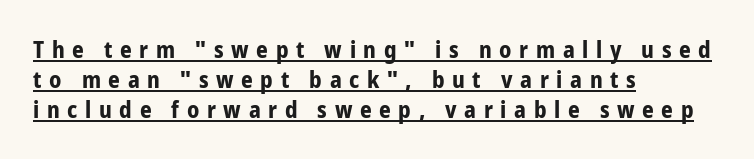
The image shows 23 px bold type, upright; set left-aligned, normal line spacing (1.31x), unusually wide letter spacing (+0.33 em), underlined.
